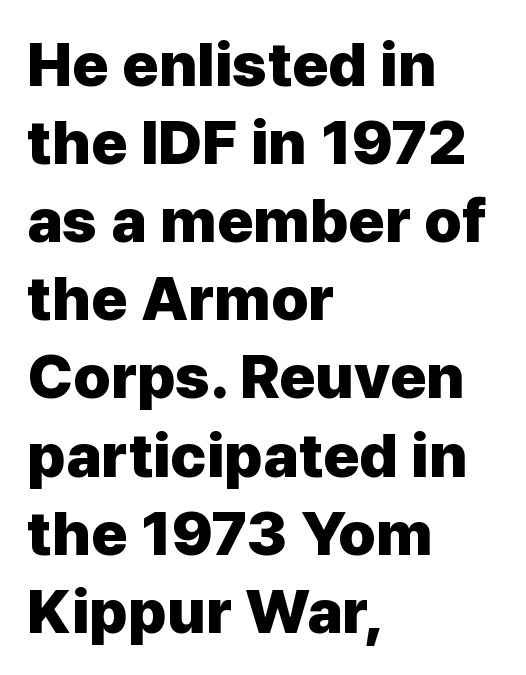
Q: Is the text bold? A: Yes.
Q: Is the text italic (slanted)? A: No, it is upright.
Q: Is the typeface a serif or a sans-serif typeface? A: Sans-serif.
Q: Is the text underlined? A: No.
Q: How is the paragraph aligned? A: Left-aligned.
Q: Is the spacing between letters normal or unusually wide? A: Normal.
Q: Is the spacing between lines tight, normal or loose? A: Normal.
Q: Width (condensed, normal, or wide)? A: Normal.
Q: Stroke contrast? A: Low.
Q: x-height? A: Medium.
Q: Monospaced? A: No.
